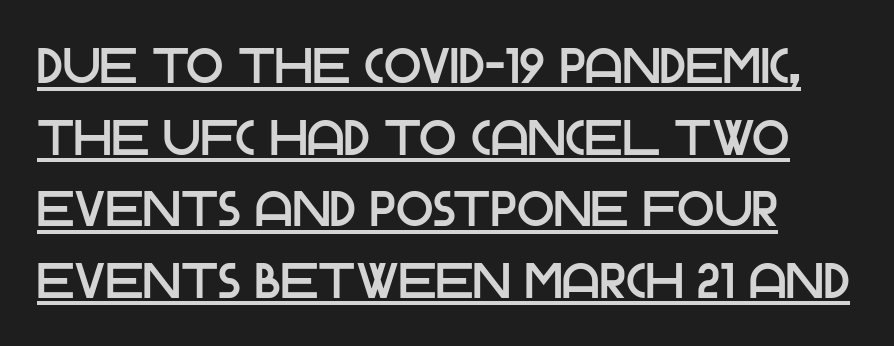
{"serif": "no", "italic": "no", "width": "normal", "stroke_contrast": "low", "x_height": "large", "monospaced": "no", "underline": "yes", "line_spacing": "normal", "line_spacing_ratio": 1.46, "letter_spacing": "normal", "letter_spacing_em": 0.0, "glyph_px": 49}
